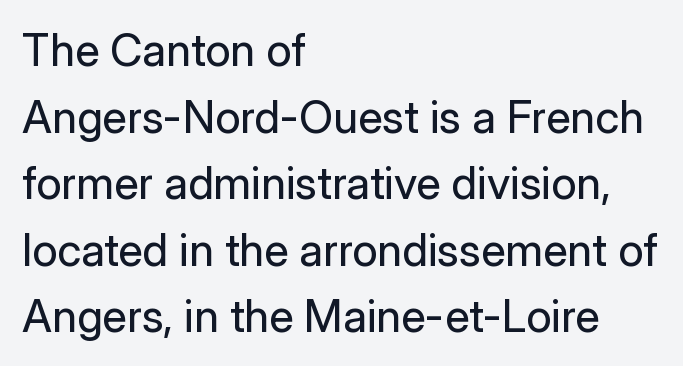
These lines are rendered in a variable-pitch font. No feet cap the strokes, marking this as sans-serif type. Is the type heavy? It reads as light-to-regular instead. Posture: upright roman.
